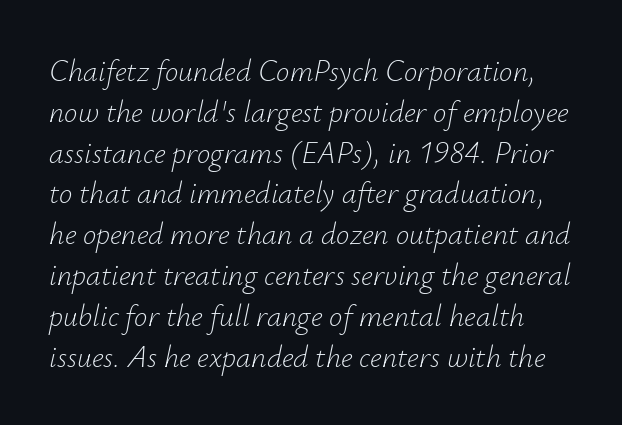
The leading is moderate, giving the passage an even texture. Here the designer chose a conventional face with non-uniform glyph widths. An italicized treatment has been applied to the whole sample. These lines keep a tight, regular rhythm from letter to letter. The area under the type is left untouched.
